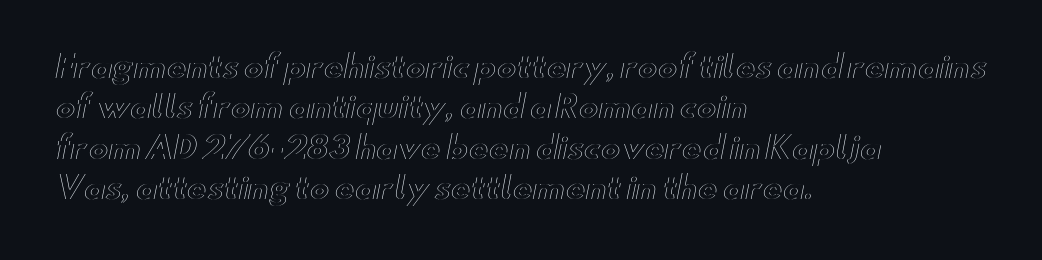
The image shows 30 px wide type; set left-aligned, normal line spacing (1.35x), normal letter spacing, not underlined; a small x-height.
